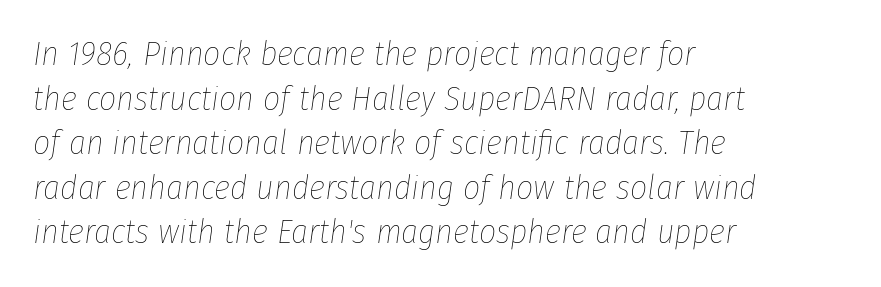
{"italic": "yes", "lean": "right", "slant_degrees": 8, "bold": "no", "weight": "thin", "width": "condensed", "stroke_contrast": "low", "x_height": "medium", "monospaced": "no", "underline": "no", "align": "left", "line_spacing": "normal", "line_spacing_ratio": 1.31, "letter_spacing": "normal", "letter_spacing_em": 0.0, "glyph_px": 34}
